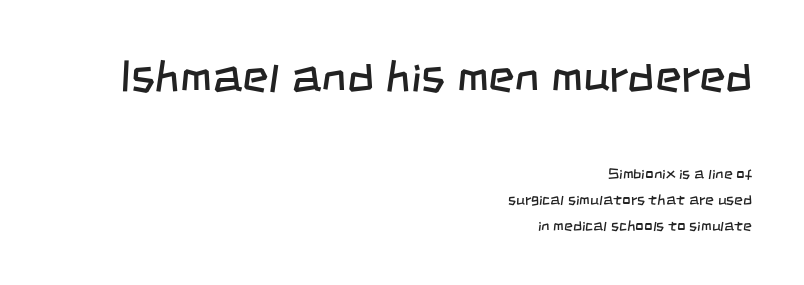
Q: Is the text bold? A: No.
Q: Is the typeface a serif or a sans-serif typeface? A: Sans-serif.
Q: Is the text underlined? A: No.
Q: How is the paragraph aligned? A: Right-aligned.
Q: Is the spacing between letters normal or unusually wide? A: Normal.
Q: Which block of text is set in a larger size, the first (top) or the second (bottom)? A: The first (top) one.
Q: Width (condensed, normal, or wide)? A: Condensed.
Q: Stroke contrast? A: Low.
Q: x-height? A: Large.
Q: Monospaced? A: No.
